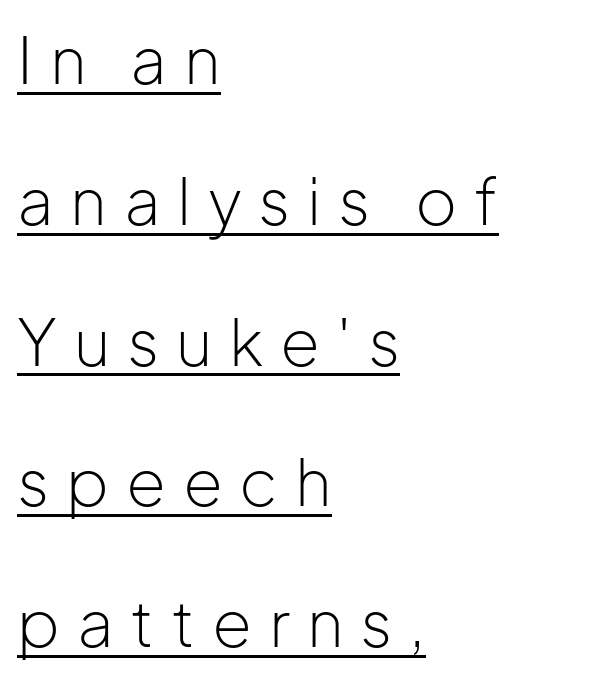
Q: Is the text bold? A: No.
Q: Is the text italic (slanted)? A: No, it is upright.
Q: Is the typeface a serif or a sans-serif typeface? A: Sans-serif.
Q: Is the text underlined? A: Yes.
Q: How is the paragraph aligned? A: Left-aligned.
Q: Is the spacing between letters normal or unusually wide? A: Unusually wide.
Q: Is the spacing between lines tight, normal or loose? A: Loose.
Q: Width (condensed, normal, or wide)? A: Normal.
Q: Stroke contrast? A: Low.
Q: x-height? A: Medium.
Q: Monospaced? A: No.
